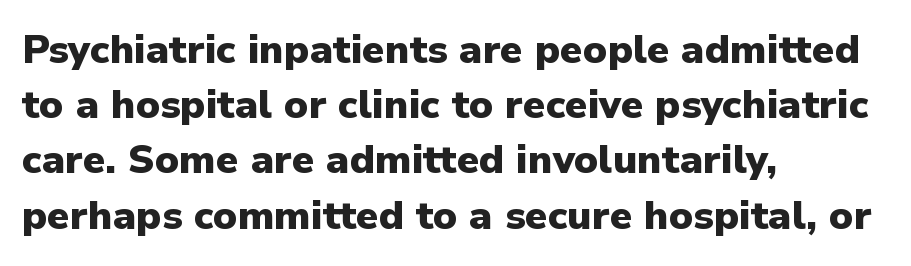
Q: Is the text bold? A: Yes.
Q: Is the text italic (slanted)? A: No, it is upright.
Q: Is the typeface a serif or a sans-serif typeface? A: Sans-serif.
Q: Is the text underlined? A: No.
Q: How is the paragraph aligned? A: Left-aligned.
Q: Is the spacing between letters normal or unusually wide? A: Normal.
Q: Is the spacing between lines tight, normal or loose? A: Normal.
Q: Width (condensed, normal, or wide)? A: Normal.
Q: Stroke contrast? A: Low.
Q: x-height? A: Medium.
Q: Monospaced? A: No.
